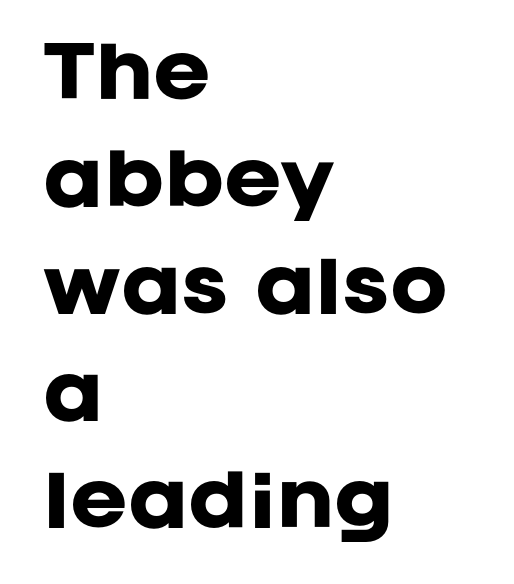
The image shows 69 px heavy sans-serif type, upright; set left-aligned, normal line spacing (1.55x), normal letter spacing, not underlined; low stroke contrast and a large x-height.
